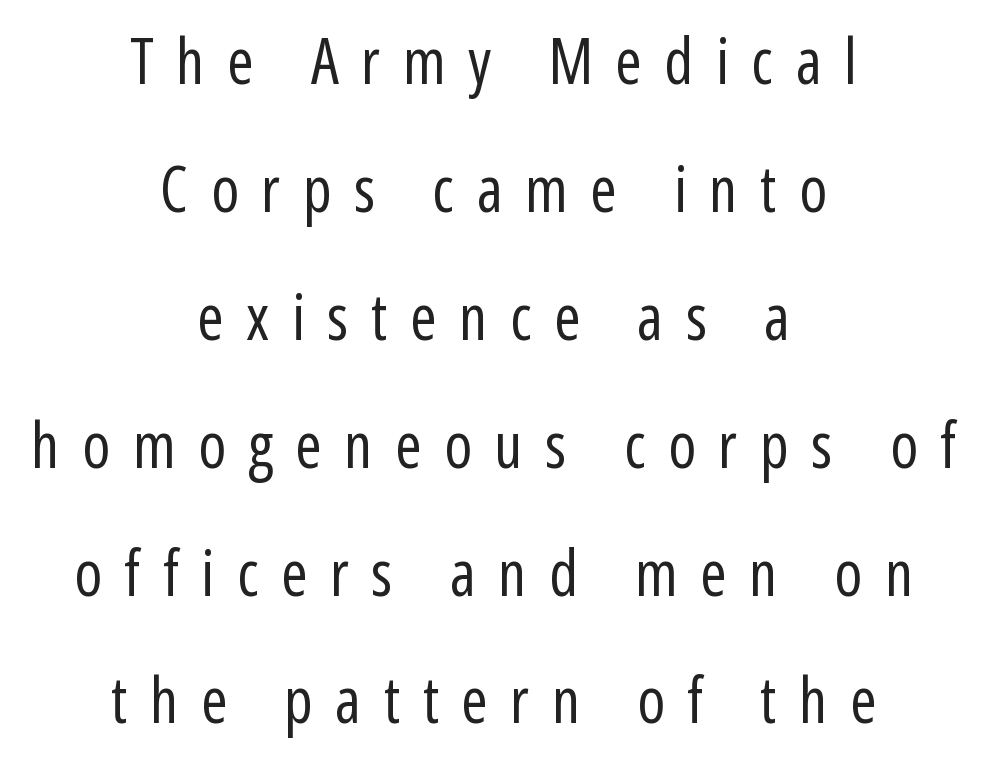
Typographically, this falls in the sans-serif category. Lines of text with bare space underneath. The face looks like a standard text weight, possibly lighter. The tracking jumps out immediately: characters are airy and widely separated. The paragraph shown floats in the horizontal middle.
